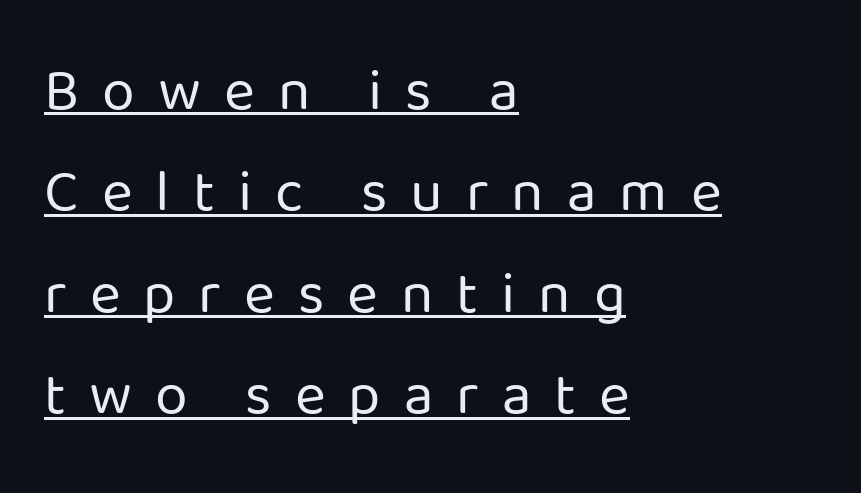
The face used here is a sans, in the tradition of grotesques and geometrics. Spacing verdict: proportional, widths tailored to each character. A student would call this left alignment; a typographer would say flush left, rag right. The passage shown has open, widely tracked lettering throughout. The typesetting does not lean heavy: it is not bold.
